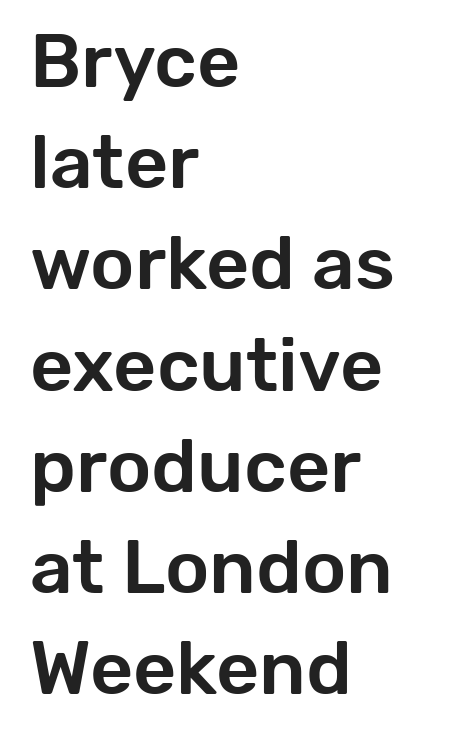
These lines are composed in type without serifs. Nobody drew a line under any word here. This sample has the flowing, uneven cadence of proportional lettering. Honestly, the letter spacing is just normal — you wouldn't notice it. Reading down the column, the eye jumps a familiar distance to each next line.
